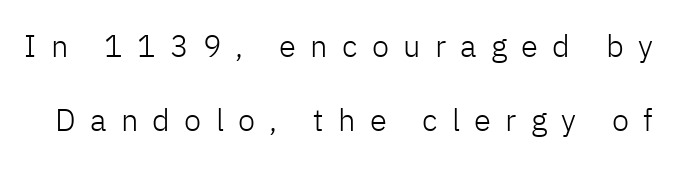
Here the designer chose a conventional face with non-uniform glyph widths. No italicization has been applied; the sample stays upright. A great deal of white space separates one row of letters from the next. Letters have the restrained weight of plain body copy at most. What stands out about the letter spacing? Its width — letters are far apart. The typeface chosen for these lines omits serifs.
